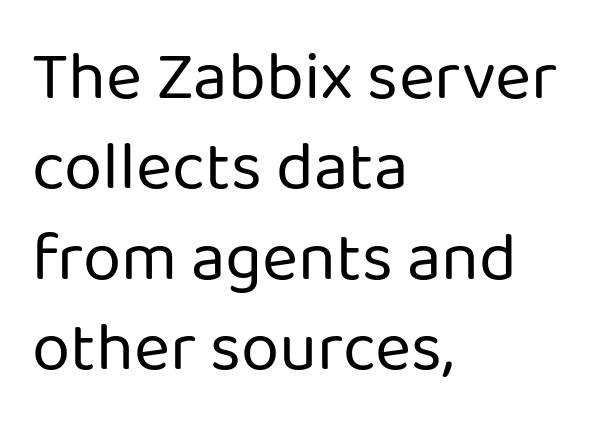
Type without underlining. The rendering keeps characters at their native spacing. Weight: not bold — regular or lighter. Notice how descenders clear the ascenders below comfortably — that's standard leading. Upright lettering throughout. Each letter keeps its own natural width here, so spacing adapts to shape.
